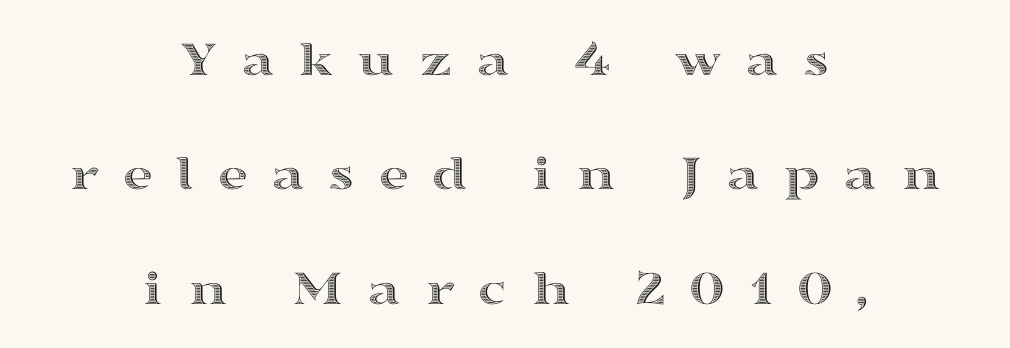
The image shows 52 px wide type, upright; set centered, loose line spacing (2.2x), unusually wide letter spacing (+0.45 em), not underlined; a medium x-height.
